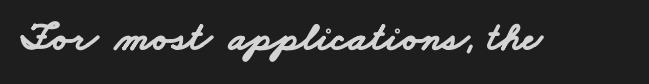
Q: Is the text bold? A: Yes.
Q: Is the typeface a serif or a sans-serif typeface? A: Sans-serif.
Q: Is the text underlined? A: No.
Q: Is the spacing between letters normal or unusually wide? A: Normal.
Q: Width (condensed, normal, or wide)? A: Wide.
Q: Stroke contrast? A: Low.
Q: x-height? A: Small.
Q: Monospaced? A: No.
